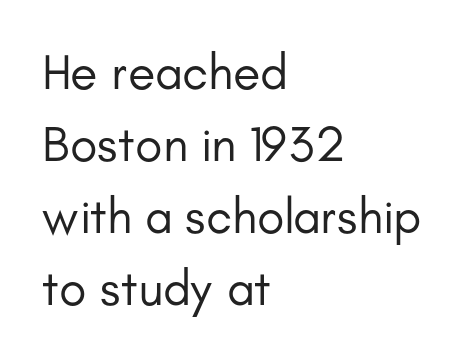
Q: Is the text bold? A: No.
Q: Is the text italic (slanted)? A: No, it is upright.
Q: Is the typeface a serif or a sans-serif typeface? A: Sans-serif.
Q: Is the text underlined? A: No.
Q: How is the paragraph aligned? A: Left-aligned.
Q: Is the spacing between letters normal or unusually wide? A: Normal.
Q: Is the spacing between lines tight, normal or loose? A: Normal.
Q: Width (condensed, normal, or wide)? A: Normal.
Q: Stroke contrast? A: Low.
Q: x-height? A: Small.
Q: Monospaced? A: No.
